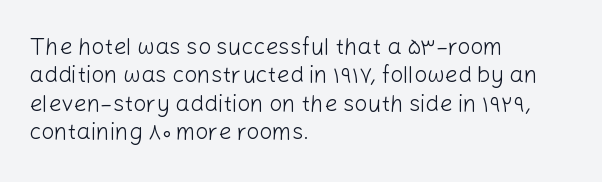
{"italic": "no", "bold": "no", "underline": "no", "align": "left", "line_spacing_ratio": 1.23, "letter_spacing": "normal", "letter_spacing_em": 0.0, "glyph_px": 23}
